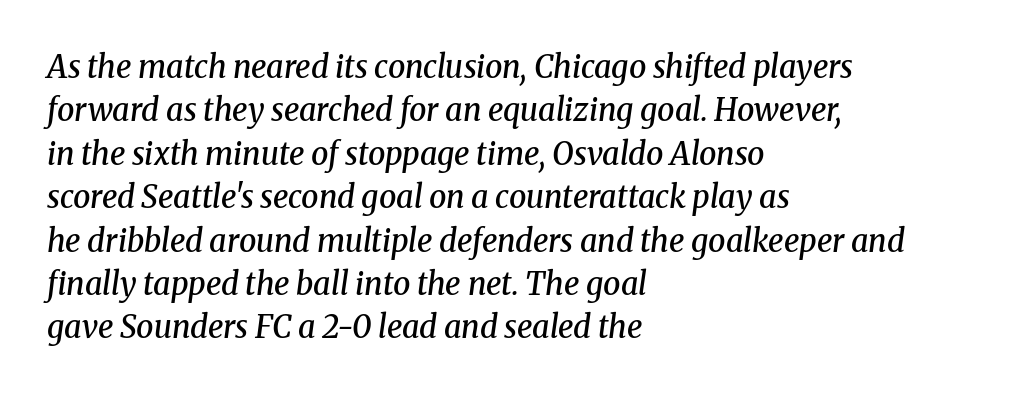
Are there feet on the stems? There are — it's a serif. Tracking value appears to be zero — textbook default spacing. Spacing verdict: proportional, widths tailored to each character. The characters look somewhat weighty, a semibold short of true bold.
